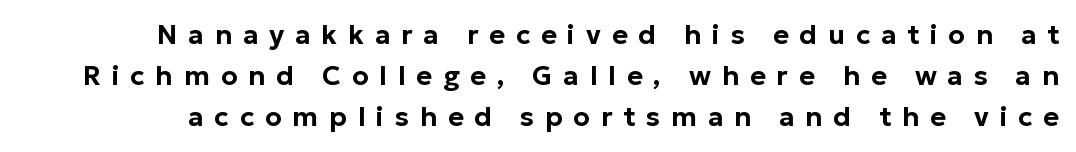
The image shows 27 px text type, upright; set normal line spacing (1.52x), unusually wide letter spacing (+0.4 em), not underlined.
